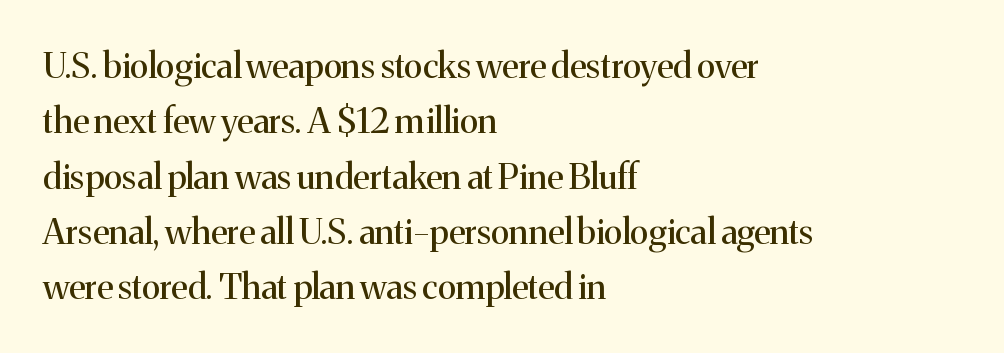
Only glyphs here, with clear space below each row. Standard letterfit; no display-style spreading of the glyphs. Each stroke keeps to a modest, everyday thickness or less. Honestly, the row spacing looks completely unremarkable.
